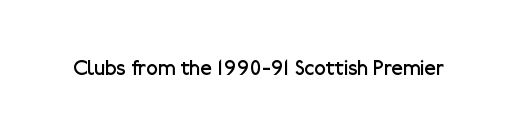
The passage shown is not underscored anywhere. The font's upright variant was chosen for this text. Stems here are at most as thick as an everyday book face. Observe the ordinary spacing: letters are neighbours, not strangers.
